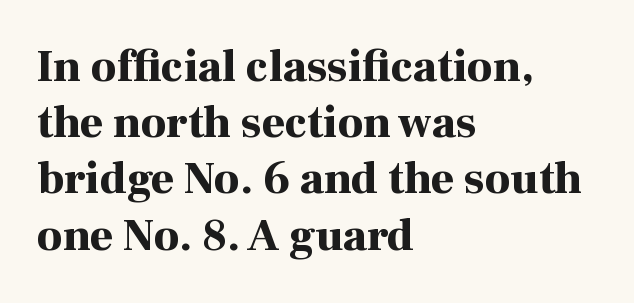
Notice how descenders clear the ascenders below comfortably — that's standard leading. Tall strokes in this sample are plumb rather than angled. Is the letter spacing exaggerated? No — it looks like the ordinary default. This rendering employs a face with finishing strokes, i.e., a serif. Plain, unruled lines of type. Looks like regular typesetting: each glyph gets only the width it needs.
